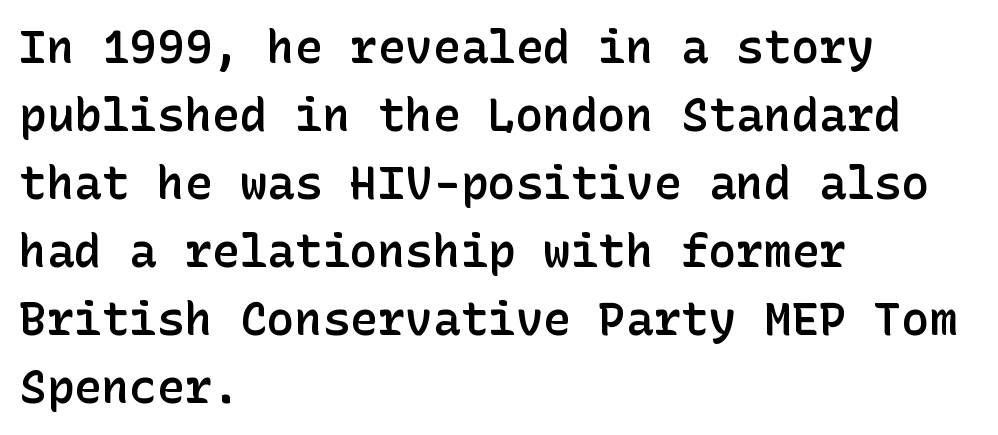
Just letters on the line, the space beneath them empty. Style check: upright. Between one letter and the next there's only the usual sliver of space. Letterform terminals end flat and unadorned throughout the passage. Weight check: semibold — heavier than regular, not quite bold.
